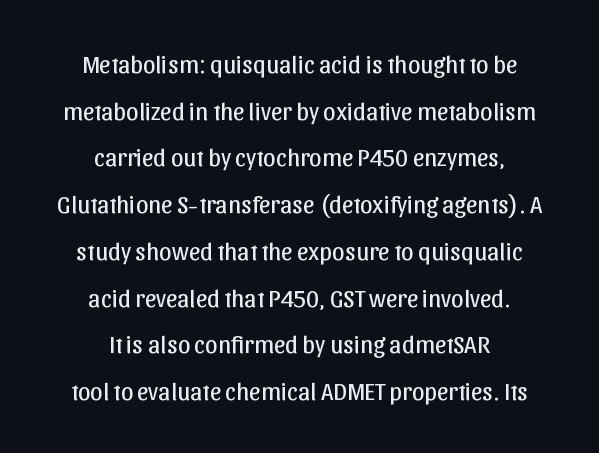
The image shows 25 px text type, upright; set centered, line spacing 1.87x, normal letter spacing, not underlined.
